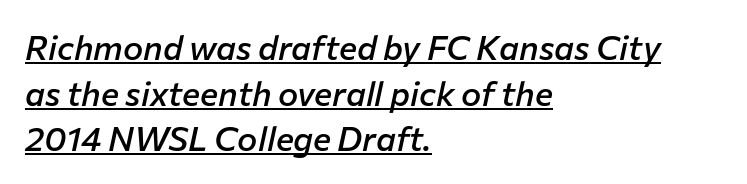
{"italic": "yes", "lean": "right", "slant_degrees": 12, "bold": "semi", "weight": "semibold", "width": "normal", "stroke_contrast": "low", "x_height": "medium", "monospaced": "no", "underline": "yes", "align": "left", "line_spacing": "normal", "line_spacing_ratio": 1.34, "letter_spacing": "normal", "letter_spacing_em": 0.0, "glyph_px": 34}
